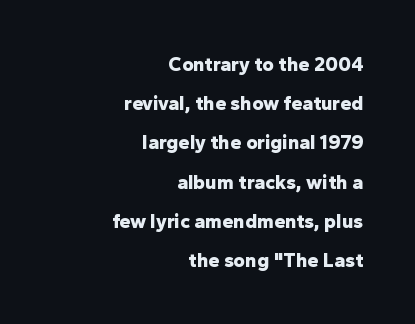
The image shows 20 px bold type, upright; set right-aligned, loose line spacing (1.96x), normal letter spacing, not underlined.
